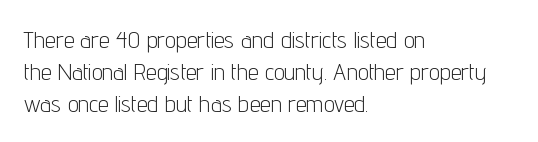
A bare baseline throughout the passage. Does the lettering tilt? It doesn't — this is upright. Leftover space on each line is placed entirely after the last word. Regarding leading, the lines here are spaced in the standard way. Inter-character spacing is left at the font's built-in metrics. Compared with a typical body face, this is equally light or lighter still.
